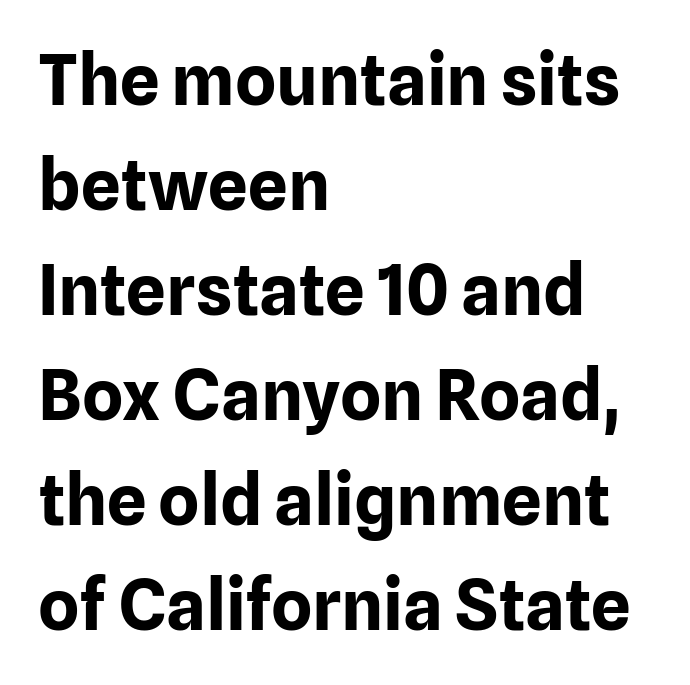
Letterform terminals end flat and unadorned throughout the passage. Glance below the letters and you will spot only blank space. The lettering stays uniformly vertical, giving the passage a roman look. Standard letterfit; no display-style spreading of the glyphs.
